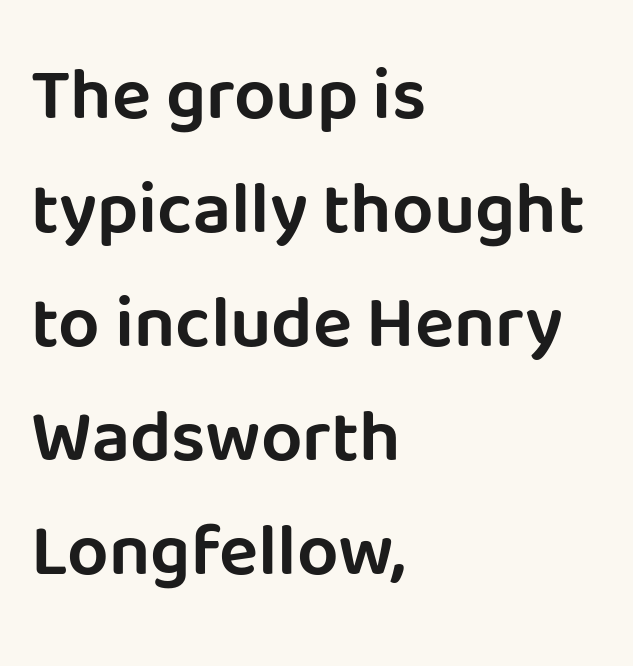
The image shows 73 px sans-serif type, upright; set left-aligned, normal line spacing (1.56x), normal letter spacing, not underlined; low stroke contrast and a large x-height.
